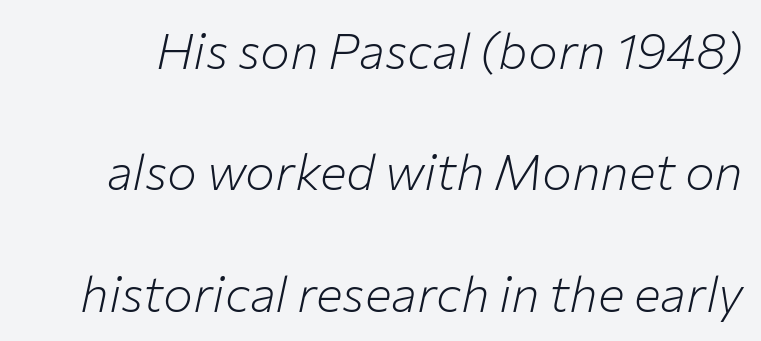
{"italic": "yes", "lean": "right", "slant_degrees": 12, "bold": "no", "weight": "light", "width": "normal", "stroke_contrast": "low", "x_height": "medium", "monospaced": "no", "underline": "no", "line_spacing": "loose", "line_spacing_ratio": 2.43, "letter_spacing": "normal", "letter_spacing_em": 0.0, "glyph_px": 50}
